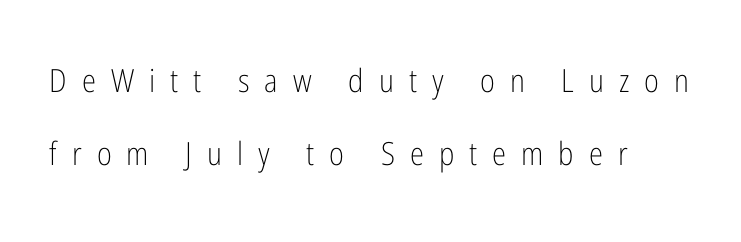
{"serif": "no", "italic": "no", "bold": "no", "weight": "light", "width": "condensed", "stroke_contrast": "low", "x_height": "medium", "monospaced": "no", "underline": "no", "align": "left", "line_spacing": "loose", "line_spacing_ratio": 2.27, "letter_spacing": "wide", "letter_spacing_em": 0.47, "glyph_px": 32}
